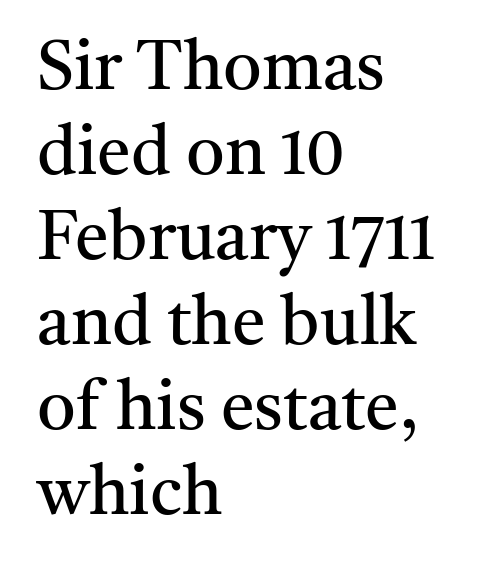
Q: Is the text bold? A: No.
Q: Is the text italic (slanted)? A: No, it is upright.
Q: Is the typeface a serif or a sans-serif typeface? A: Serif.
Q: Is the text underlined? A: No.
Q: How is the paragraph aligned? A: Left-aligned.
Q: Is the spacing between letters normal or unusually wide? A: Normal.
Q: Is the spacing between lines tight, normal or loose? A: Normal.
Q: Width (condensed, normal, or wide)? A: Normal.
Q: Stroke contrast? A: Medium.
Q: x-height? A: Medium.
Q: Monospaced? A: No.
